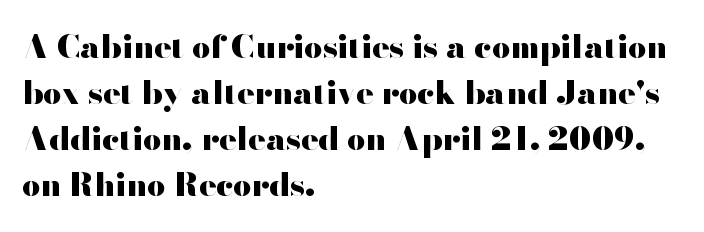
The image shows 32 px heavy, wide sans-serif type, upright; set left-aligned, normal line spacing (1.44x), normal letter spacing, not underlined; high stroke contrast and a small x-height.
